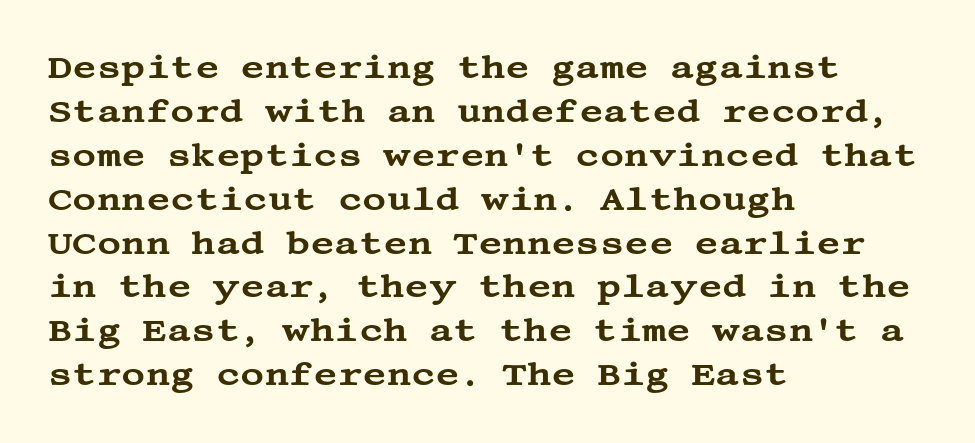
Q: Is the text italic (slanted)? A: No, it is upright.
Q: Is the typeface a serif or a sans-serif typeface? A: Serif.
Q: Is the text underlined? A: No.
Q: How is the paragraph aligned? A: Left-aligned.
Q: Is the spacing between letters normal or unusually wide? A: Normal.
Q: Is the spacing between lines tight, normal or loose? A: Normal.
Q: Width (condensed, normal, or wide)? A: Wide.
Q: Stroke contrast? A: Medium.
Q: x-height? A: Large.
